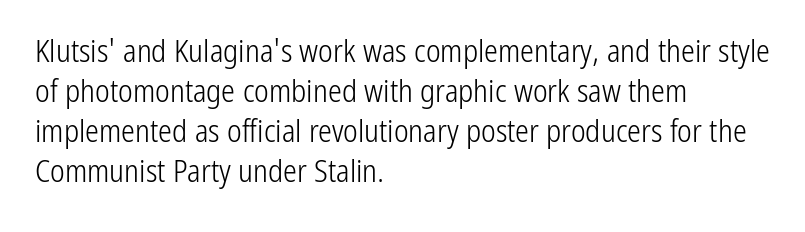
{"serif": "no", "italic": "no", "bold": "no", "weight": "light", "width": "condensed", "stroke_contrast": "low", "x_height": "medium", "monospaced": "no", "underline": "no", "align": "left", "line_spacing": "normal", "line_spacing_ratio": 1.29, "letter_spacing": "normal", "letter_spacing_em": 0.0, "glyph_px": 31}
